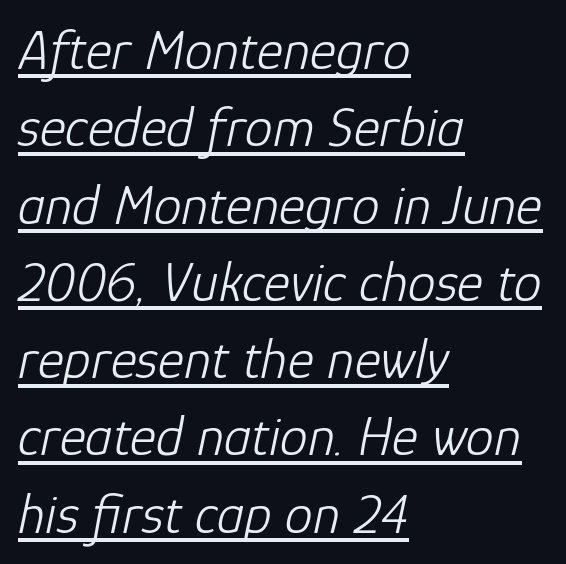
Q: Is the text bold? A: No.
Q: Is the text italic (slanted)? A: Yes, it leans right by about 12 degrees.
Q: Is the text underlined? A: Yes.
Q: How is the paragraph aligned? A: Left-aligned.
Q: Is the spacing between letters normal or unusually wide? A: Normal.
Q: Is the spacing between lines tight, normal or loose? A: Normal.
Q: Width (condensed, normal, or wide)? A: Normal.
Q: Stroke contrast? A: Low.
Q: x-height? A: Medium.
Q: Monospaced? A: No.
